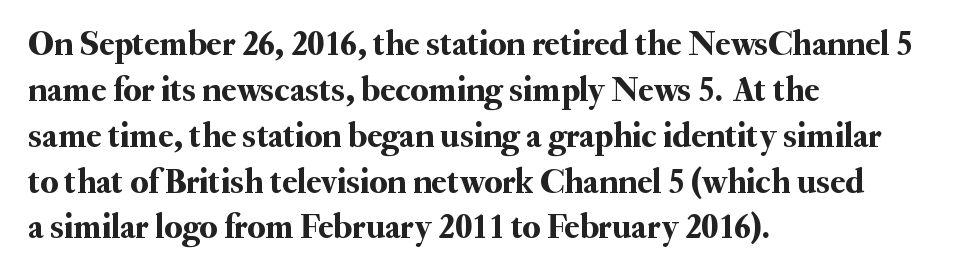
The rag falls on the right side of this text block. Rule under the text: the space is simply empty. Look at the bottom of the vertical strokes: they flare into serifs here. This sample has the flowing, uneven cadence of proportional lettering. Is the letter spacing exaggerated? No — it looks like the ordinary default.
